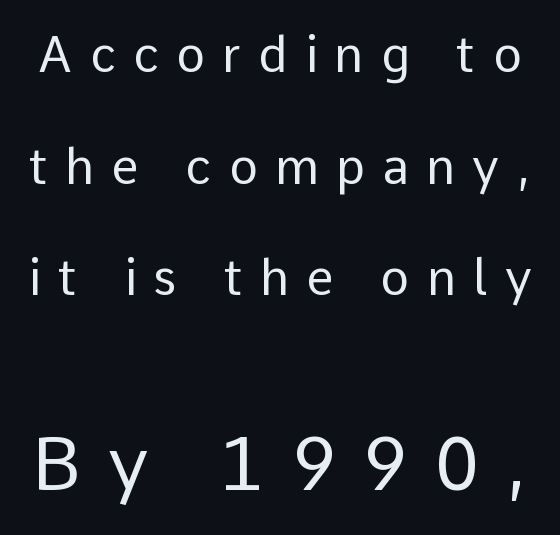
{"serif": "no", "italic": "no", "bold": "no", "weight": "regular", "width": "normal", "stroke_contrast": "low", "x_height": "medium", "monospaced": "no", "underline": "no", "line_spacing": "loose", "line_spacing_ratio": 2.28, "letter_spacing": "wide", "letter_spacing_em": 0.35, "larger_block": "second", "size_ratio": 1.51, "glyph_px": 74}
